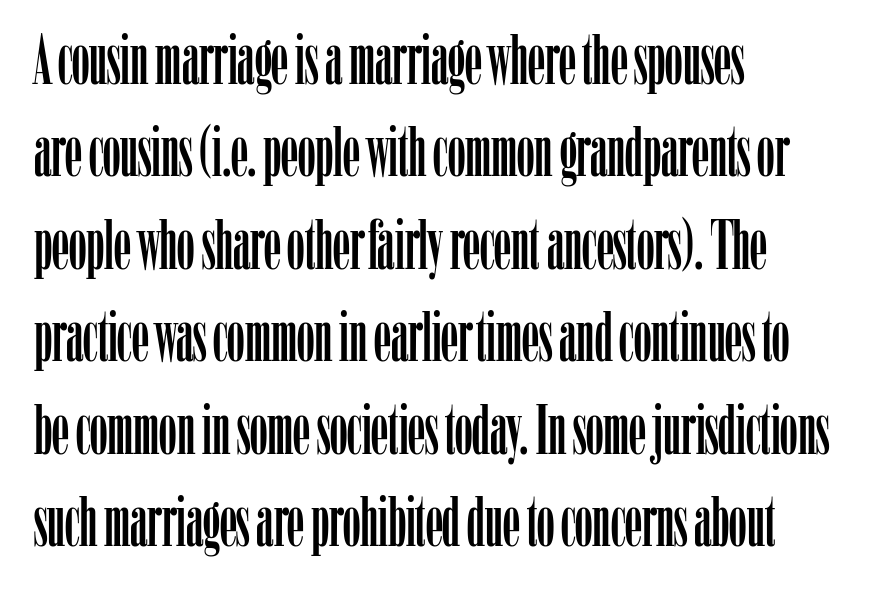
Q: Is the text italic (slanted)? A: No, it is upright.
Q: Is the typeface a serif or a sans-serif typeface? A: Serif.
Q: Is the text underlined? A: No.
Q: How is the paragraph aligned? A: Left-aligned.
Q: Is the spacing between letters normal or unusually wide? A: Normal.
Q: Is the spacing between lines tight, normal or loose? A: Normal.
Q: Width (condensed, normal, or wide)? A: Condensed.
Q: Stroke contrast? A: Low.
Q: x-height? A: Medium.
Q: Monospaced? A: No.
